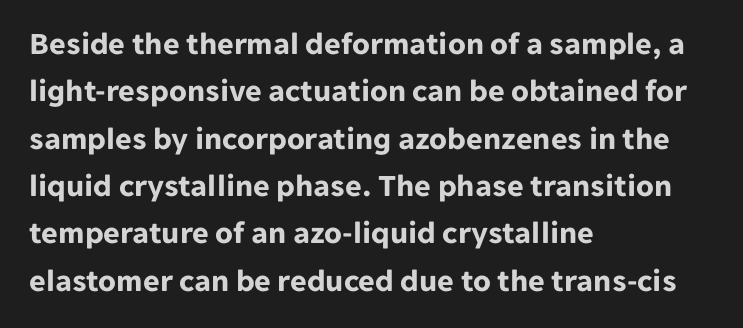
Q: Is the text bold? A: Yes.
Q: Is the text italic (slanted)? A: No, it is upright.
Q: Is the typeface a serif or a sans-serif typeface? A: Sans-serif.
Q: Is the text underlined? A: No.
Q: How is the paragraph aligned? A: Left-aligned.
Q: Is the spacing between letters normal or unusually wide? A: Normal.
Q: Is the spacing between lines tight, normal or loose? A: Normal.
Q: Width (condensed, normal, or wide)? A: Normal.
Q: Stroke contrast? A: Low.
Q: x-height? A: Medium.
Q: Monospaced? A: No.
